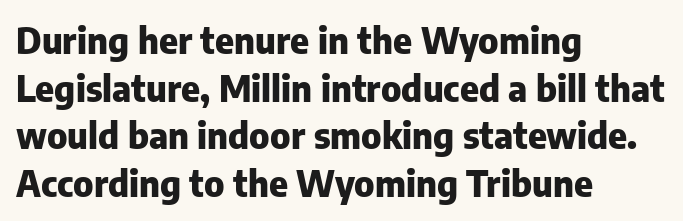
Nothing sits at the stroke ends, so this counts as sans-serif. Horizontal alignment here is leftward, the default for most running prose. Words appear dense and cohesive because spacing is normal. On the weight axis this lands at bold, roughly 700. Looks like regular typesetting: each glyph gets only the width it needs. You can tell it's not italic because the verticals are truly vertical.
